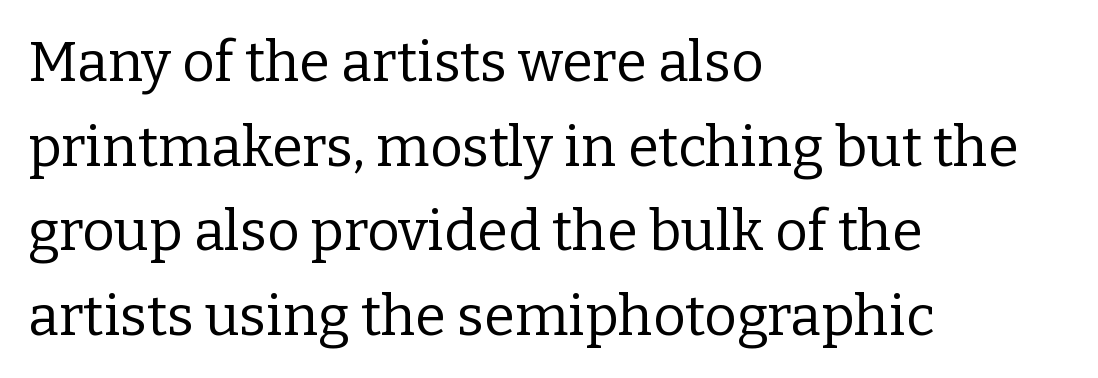
Unlike italic type, these characters show no tilt at all. Between one letter and the next there's only the usual sliver of space. Varying glyph widths throughout — classic text-font behaviour. The cut favours lightness, reaching ordinary text weight at its darkest. Baseline-to-baseline distance is the conventional proportion of letter height.
